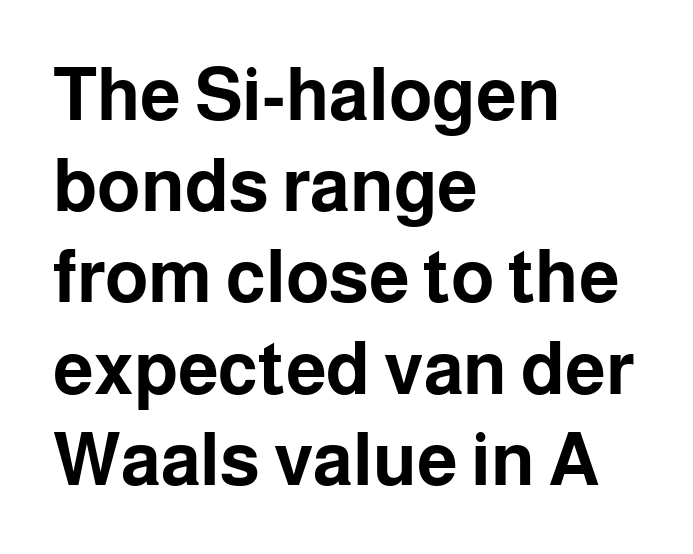
Q: Is the text bold? A: Yes.
Q: Is the text italic (slanted)? A: No, it is upright.
Q: Is the typeface a serif or a sans-serif typeface? A: Sans-serif.
Q: Is the text underlined? A: No.
Q: How is the paragraph aligned? A: Left-aligned.
Q: Is the spacing between letters normal or unusually wide? A: Normal.
Q: Is the spacing between lines tight, normal or loose? A: Normal.
Q: Width (condensed, normal, or wide)? A: Normal.
Q: Stroke contrast? A: Low.
Q: x-height? A: Medium.
Q: Monospaced? A: No.
